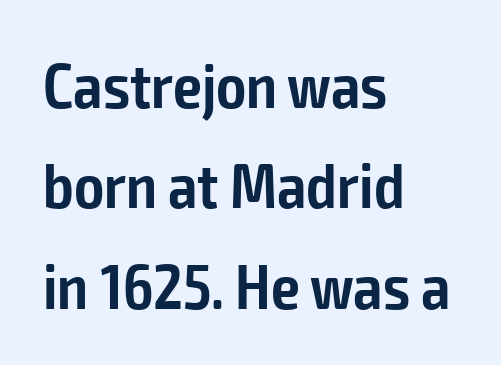
{"serif": "no", "italic": "no", "bold": "semi", "weight": "semibold", "width": "condensed", "stroke_contrast": "low", "x_height": "medium", "monospaced": "no", "underline": "no", "align": "left", "line_spacing": "normal", "line_spacing_ratio": 1.57, "letter_spacing": "normal", "letter_spacing_em": 0.0, "glyph_px": 64}
